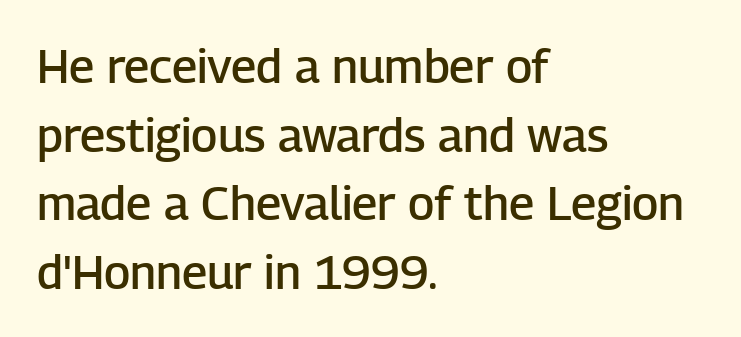
Q: Is the text bold? A: Semi-bold.
Q: Is the text italic (slanted)? A: No, it is upright.
Q: Is the typeface a serif or a sans-serif typeface? A: Sans-serif.
Q: Is the text underlined? A: No.
Q: How is the paragraph aligned? A: Left-aligned.
Q: Is the spacing between letters normal or unusually wide? A: Normal.
Q: Is the spacing between lines tight, normal or loose? A: Normal.
Q: Width (condensed, normal, or wide)? A: Normal.
Q: Stroke contrast? A: Low.
Q: x-height? A: Medium.
Q: Monospaced? A: No.
